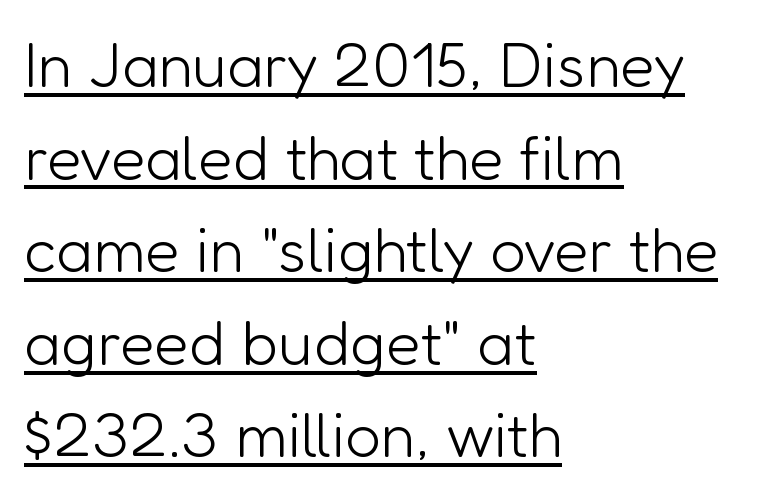
Each letter's strokes conclude bluntly, with no projecting serifs. Which margin do the lines hug? The left one — the right edge is uneven. Stroke mass is kept to a normal reading level or below. Character widths vary here, with narrow letters taking less room than wide ones. Italic: no, the glyphs are upright roman.
